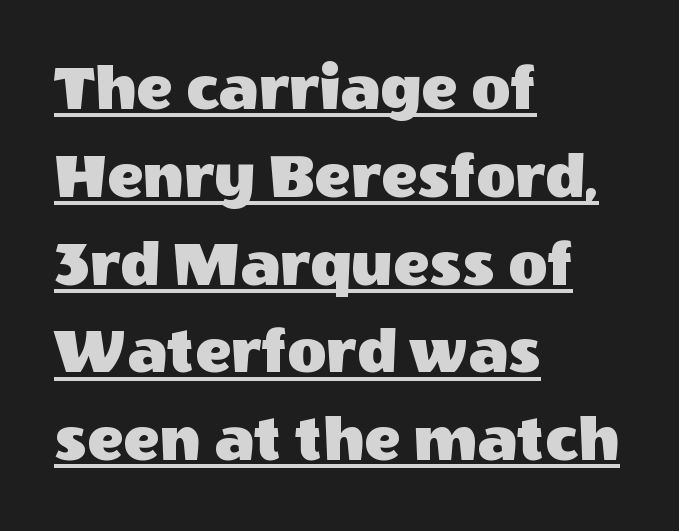
The type family on display is of the sans-serif kind. A typesetter would mark this as roman, not italic. The line texture is even and compact thanks to regular tracking. Notice how a bar underscores the lettering throughout. Compared with a centered layout, this one pins lines to the left instead.
